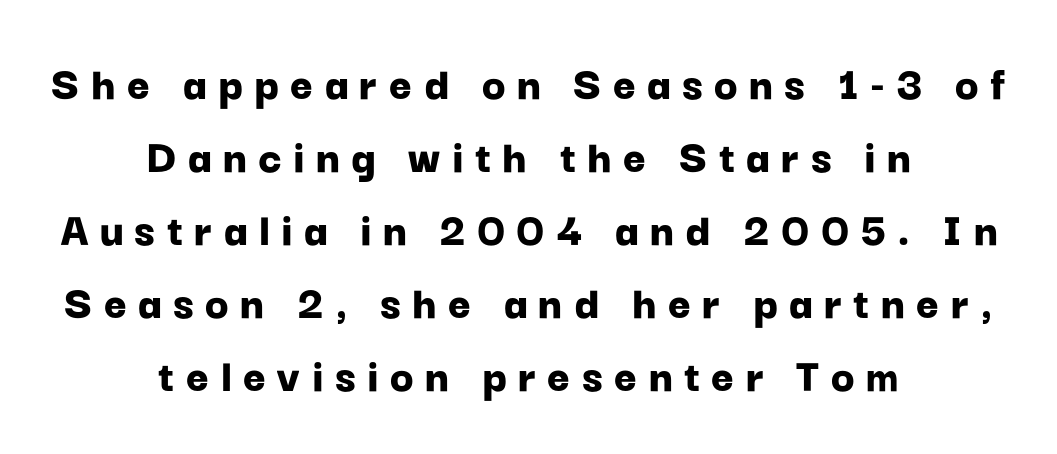
{"serif": "no", "italic": "no", "bold": "yes", "weight": "bold", "width": "normal", "stroke_contrast": "low", "x_height": "medium", "monospaced": "no", "underline": "no", "align": "center", "line_spacing": "normal", "line_spacing_ratio": 1.49, "letter_spacing": "wide", "letter_spacing_em": 0.23, "glyph_px": 49}
